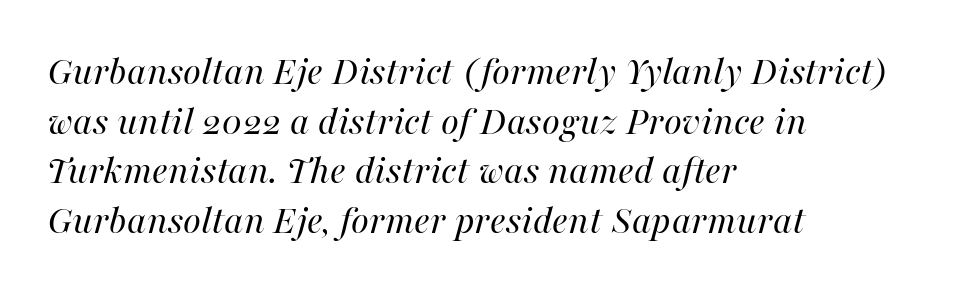
Q: Is the text bold? A: No.
Q: Is the text italic (slanted)? A: Yes, it leans right by about 16 degrees.
Q: Is the text underlined? A: No.
Q: How is the paragraph aligned? A: Left-aligned.
Q: Is the spacing between letters normal or unusually wide? A: Normal.
Q: Width (condensed, normal, or wide)? A: Normal.
Q: Stroke contrast? A: High.
Q: x-height? A: Medium.
Q: Monospaced? A: No.
